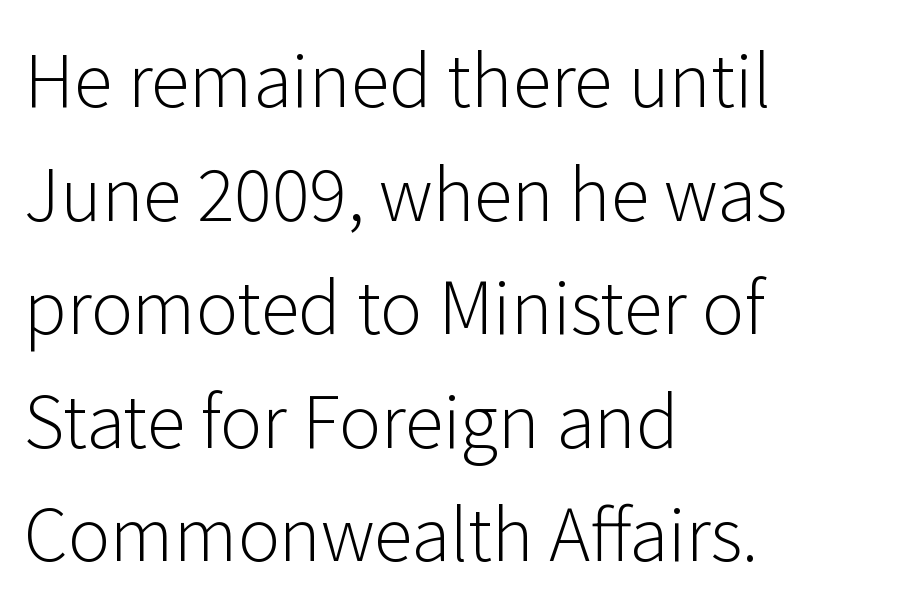
Q: Is the text bold? A: No.
Q: Is the text italic (slanted)? A: No, it is upright.
Q: Is the typeface a serif or a sans-serif typeface? A: Sans-serif.
Q: Is the text underlined? A: No.
Q: How is the paragraph aligned? A: Left-aligned.
Q: Is the spacing between letters normal or unusually wide? A: Normal.
Q: Is the spacing between lines tight, normal or loose? A: Normal.
Q: Width (condensed, normal, or wide)? A: Normal.
Q: Stroke contrast? A: Low.
Q: x-height? A: Medium.
Q: Monospaced? A: No.
